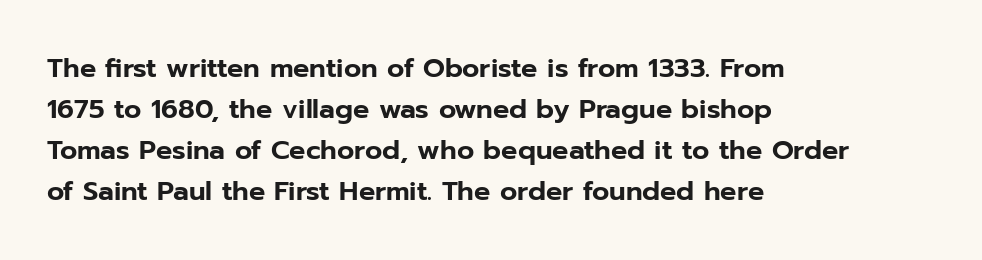
The image shows 27 px text type, upright; set left-aligned, normal line spacing (1.52x), normal letter spacing, not underlined.
